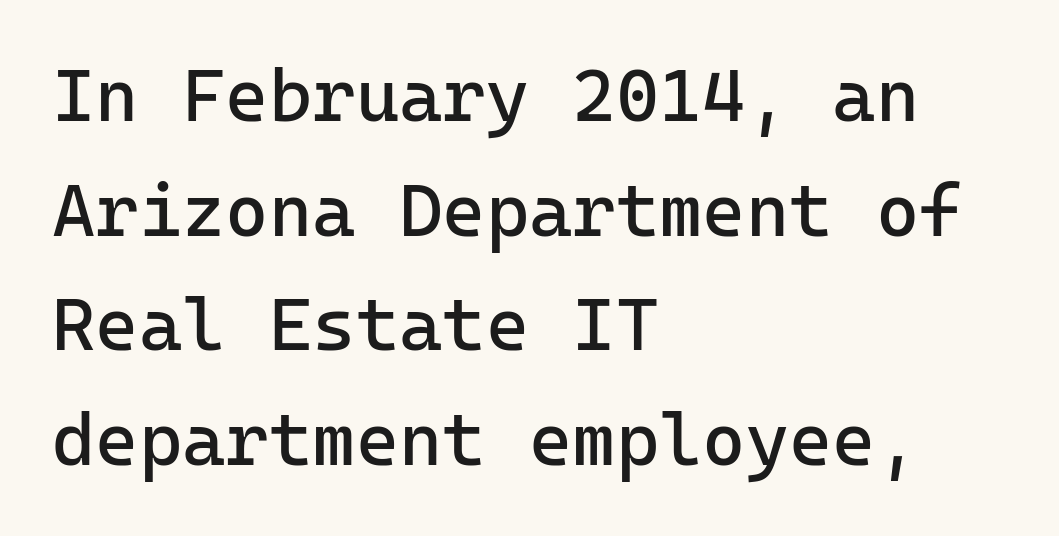
{"serif": "no", "italic": "no", "bold": "no", "weight": "regular", "width": "normal", "stroke_contrast": "low", "x_height": "medium", "monospaced": "yes", "underline": "no", "align": "left", "line_spacing": "normal", "line_spacing_ratio": 1.55, "letter_spacing": "normal", "letter_spacing_em": 0.0, "glyph_px": 74}
